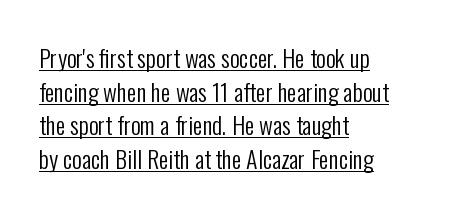
{"italic": "no", "bold": "no", "underline": "yes", "align": "left", "line_spacing": "normal", "line_spacing_ratio": 1.4, "letter_spacing": "normal", "letter_spacing_em": 0.0, "glyph_px": 24}
